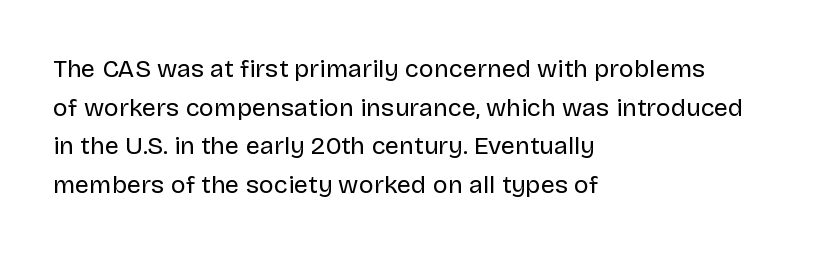
{"italic": "no", "bold": "no", "underline": "no", "align": "left", "line_spacing": "normal", "line_spacing_ratio": 1.55, "letter_spacing": "normal", "letter_spacing_em": 0.0, "glyph_px": 25}
